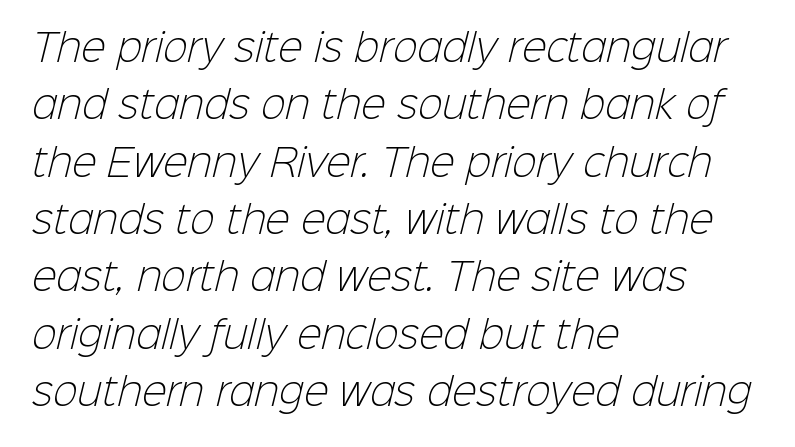
Compared with typical paragraphs, the rows here are spaced about the same. The zone under the glyphs is completely vacant. Short and long lines alike share a common starting point at left. These glyphs show unthickened strokes, regular width or finer.
